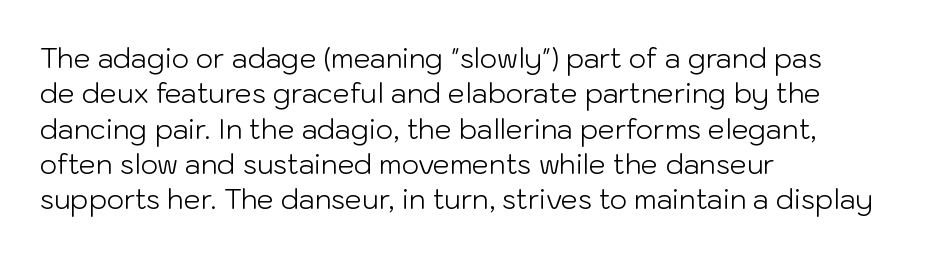
{"italic": "no", "bold": "no", "underline": "no", "align": "left", "line_spacing": "normal", "line_spacing_ratio": 1.31, "letter_spacing": "normal", "letter_spacing_em": 0.0, "glyph_px": 27}
